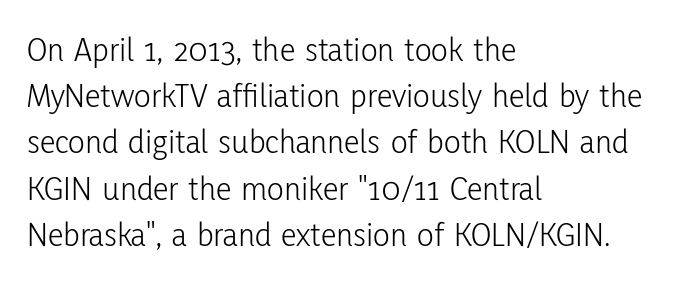
This reads as an unemphasized weight, regular at the heaviest. Underline: absent. Is the letter spacing exaggerated? No — it looks like the ordinary default. Layout note: lines flush left. Nope, not italic — everything's standing straight. Classification — sans serif.
